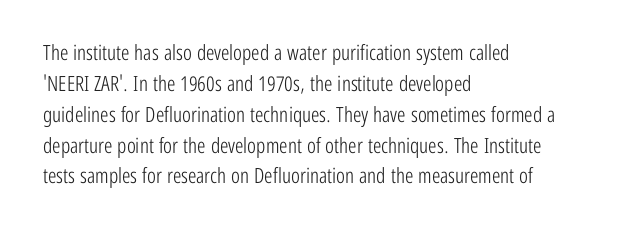
The image shows 21 px text type, upright; set left-aligned, normal line spacing (1.47x), normal letter spacing, not underlined.
